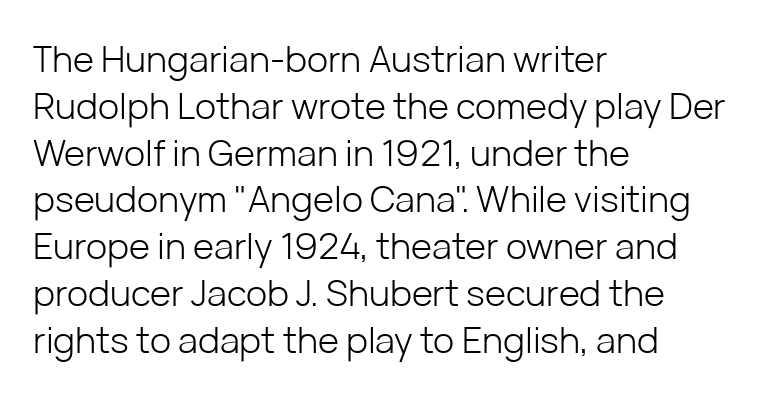
The image shows 36 px light sans-serif type, upright; set left-aligned, normal line spacing (1.3x), normal letter spacing, not underlined; low stroke contrast and a medium x-height.
